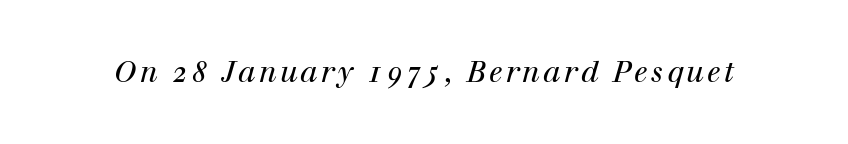
The image shows 29 px regular-weight serif type, italic (leaning right); set not underlined; high stroke contrast and a medium x-height.
